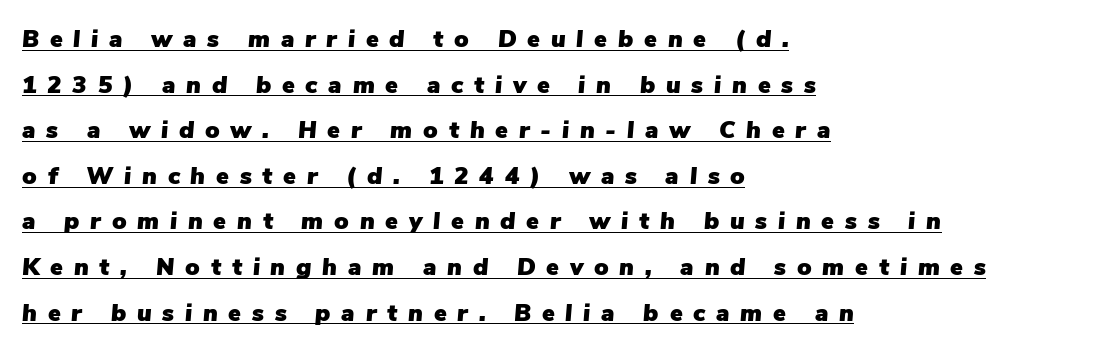
The image shows 24 px text type, italic (leaning right); set left-aligned, loose line spacing (1.9x), unusually wide letter spacing (+0.45 em), underlined.
